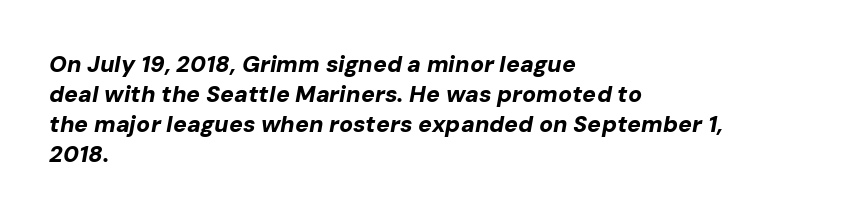
Q: Is the text bold? A: Yes.
Q: Is the text italic (slanted)? A: Yes, it leans right by about 10 degrees.
Q: Is the text underlined? A: No.
Q: How is the paragraph aligned? A: Left-aligned.
Q: Is the spacing between letters normal or unusually wide? A: Normal.
Q: Is the spacing between lines tight, normal or loose? A: Normal.
